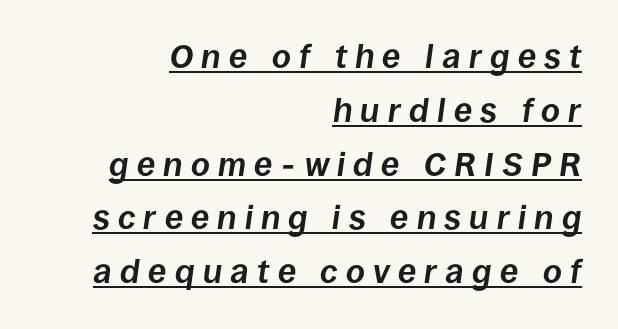
Q: Is the text bold? A: Yes.
Q: Is the text italic (slanted)? A: Yes, it leans right by about 8 degrees.
Q: Is the text underlined? A: Yes.
Q: How is the paragraph aligned? A: Right-aligned.
Q: Is the spacing between letters normal or unusually wide? A: Unusually wide.
Q: Is the spacing between lines tight, normal or loose? A: Normal.
Q: Width (condensed, normal, or wide)? A: Normal.
Q: Stroke contrast? A: Low.
Q: x-height? A: Large.
Q: Monospaced? A: No.
